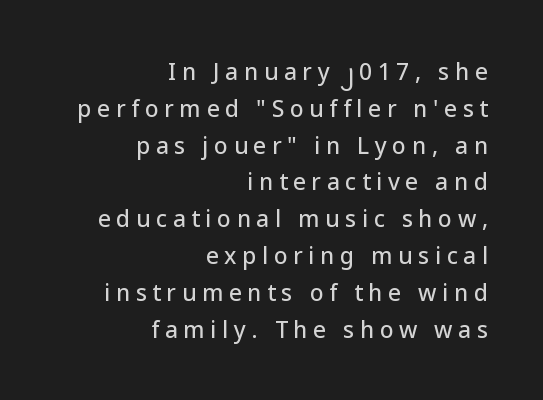
{"italic": "no", "underline": "no", "align": "right", "line_spacing": "normal", "line_spacing_ratio": 1.6, "letter_spacing": "wide", "letter_spacing_em": 0.24, "glyph_px": 23}
